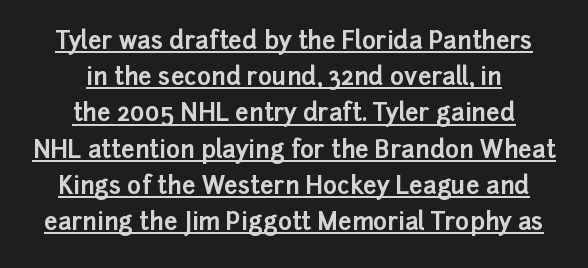
{"italic": "no", "bold": "yes", "underline": "yes", "align": "center", "line_spacing": "normal", "line_spacing_ratio": 1.51, "letter_spacing": "normal", "letter_spacing_em": 0.0, "glyph_px": 24}
